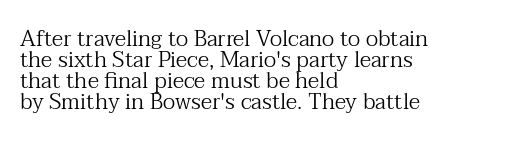
The image shows 22 px text type, upright; set left-aligned, tight line spacing (0.95x), normal letter spacing, not underlined.
